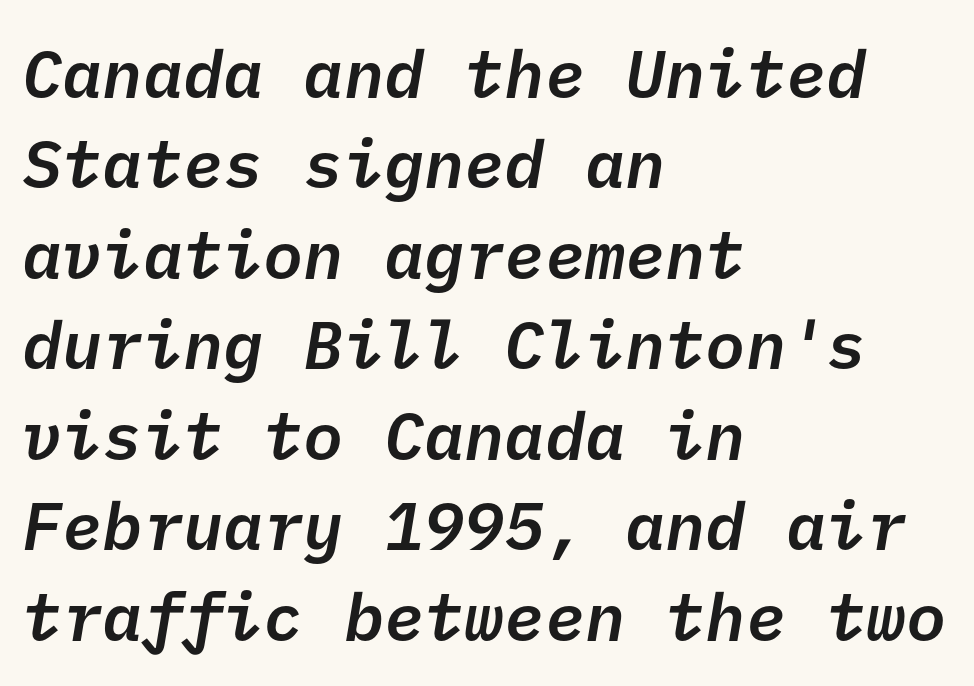
Q: Is the text bold? A: Semi-bold.
Q: Is the typeface a serif or a sans-serif typeface? A: Sans-serif.
Q: Is the text underlined? A: No.
Q: How is the paragraph aligned? A: Left-aligned.
Q: Is the spacing between letters normal or unusually wide? A: Normal.
Q: Is the spacing between lines tight, normal or loose? A: Normal.
Q: Width (condensed, normal, or wide)? A: Normal.
Q: Stroke contrast? A: Low.
Q: x-height? A: Medium.
